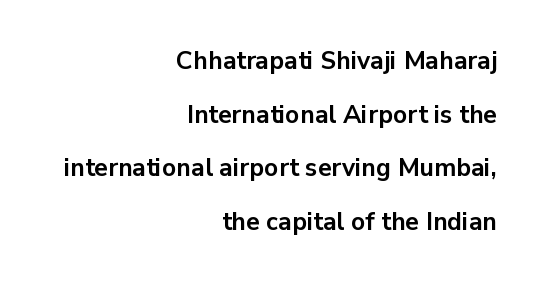
Q: Is the text bold? A: Yes.
Q: Is the text italic (slanted)? A: No, it is upright.
Q: Is the text underlined? A: No.
Q: How is the paragraph aligned? A: Right-aligned.
Q: Is the spacing between letters normal or unusually wide? A: Normal.
Q: Is the spacing between lines tight, normal or loose? A: Loose.
